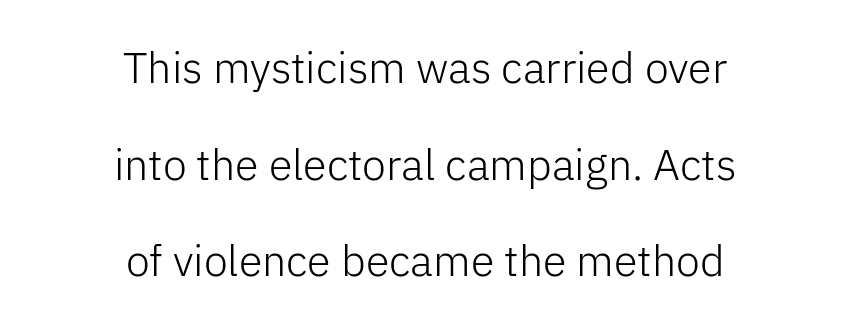
Q: Is the text bold? A: No.
Q: Is the text italic (slanted)? A: No, it is upright.
Q: Is the typeface a serif or a sans-serif typeface? A: Sans-serif.
Q: Is the text underlined? A: No.
Q: How is the paragraph aligned? A: Centered.
Q: Is the spacing between letters normal or unusually wide? A: Normal.
Q: Is the spacing between lines tight, normal or loose? A: Loose.
Q: Width (condensed, normal, or wide)? A: Normal.
Q: Stroke contrast? A: Low.
Q: x-height? A: Medium.
Q: Monospaced? A: No.
